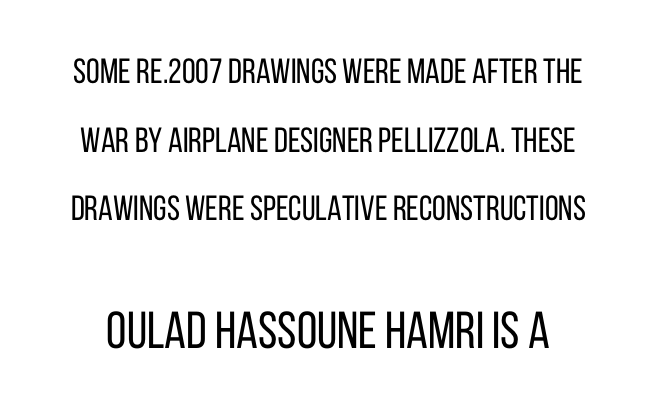
The image shows 52 px regular-weight, condensed sans-serif type, upright; set loose line spacing (1.96x), normal letter spacing, not underlined; the second (bottom) block is 1.49x larger; low stroke contrast and a large x-height.
